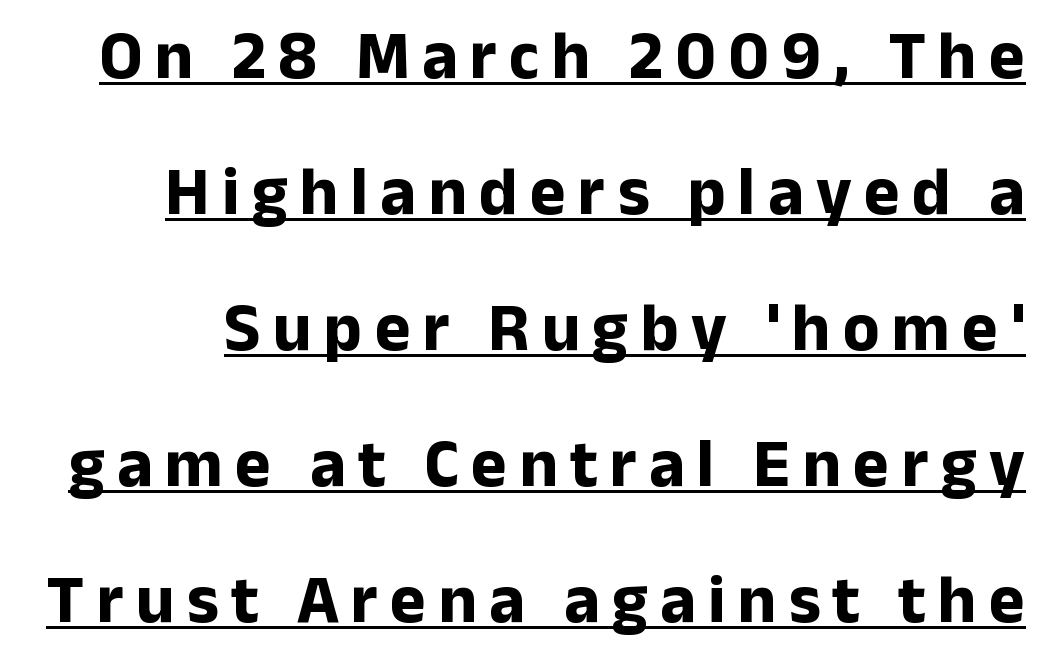
{"serif": "no", "italic": "no", "bold": "yes", "weight": "bold", "width": "normal", "stroke_contrast": "low", "x_height": "medium", "monospaced": "no", "underline": "yes", "line_spacing": "loose", "line_spacing_ratio": 2.0, "glyph_px": 68}
